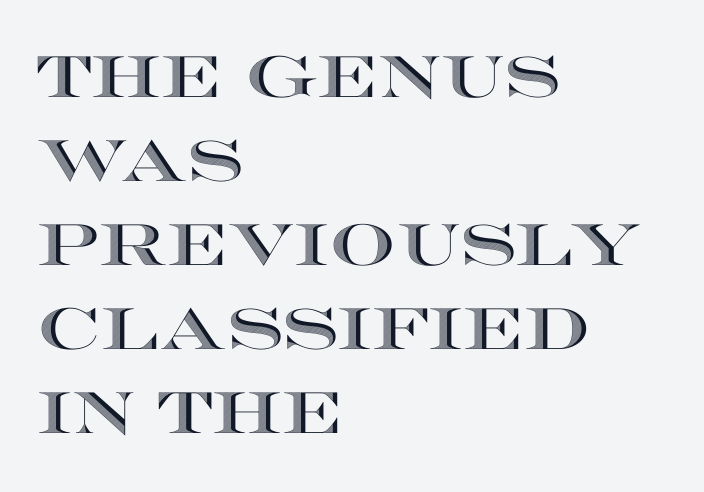
{"italic": "no", "width": "wide", "x_height": "large", "monospaced": "no", "underline": "no", "align": "left", "line_spacing": "normal", "line_spacing_ratio": 1.45, "letter_spacing": "normal", "letter_spacing_em": 0.0, "glyph_px": 58}
